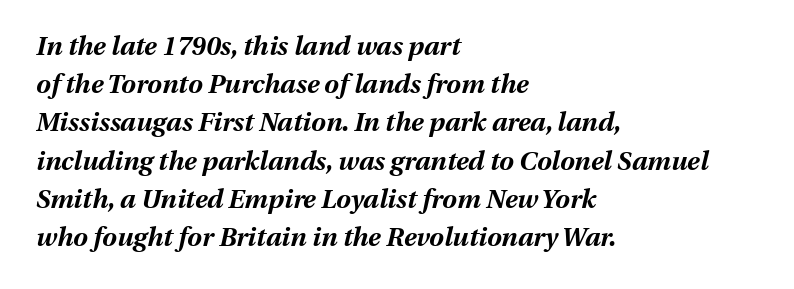
{"italic": "yes", "lean": "right", "slant_degrees": 13, "bold": "yes", "underline": "no", "align": "left", "line_spacing": "normal", "line_spacing_ratio": 1.47, "letter_spacing": "normal", "letter_spacing_em": 0.0, "glyph_px": 26}
